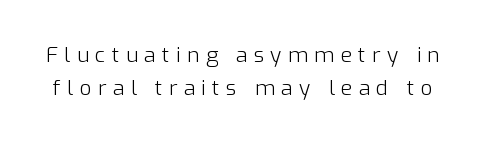
Quick note: not italic, upright. Honestly, the letter spacing is so wide it's the main thing you notice. Weight: regular or lighter. Line spacing here is normal. The glyphs are unaccompanied by any horizontal stroke below them.
